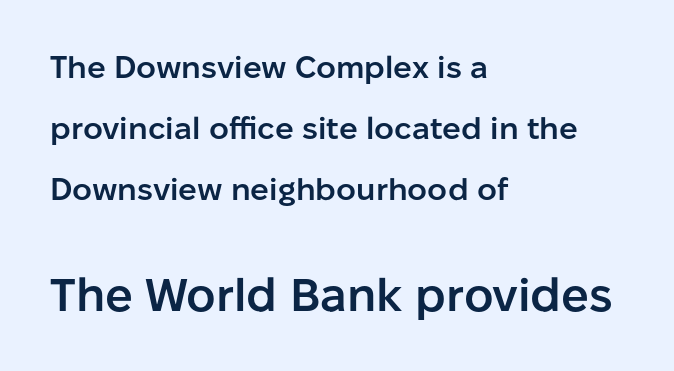
Q: Is the text bold? A: Semi-bold.
Q: Is the text italic (slanted)? A: No, it is upright.
Q: Is the typeface a serif or a sans-serif typeface? A: Sans-serif.
Q: Is the text underlined? A: No.
Q: How is the paragraph aligned? A: Left-aligned.
Q: Is the spacing between letters normal or unusually wide? A: Normal.
Q: Is the spacing between lines tight, normal or loose? A: Loose.
Q: Which block of text is set in a larger size, the first (top) or the second (bottom)? A: The second (bottom) one.
Q: Width (condensed, normal, or wide)? A: Normal.
Q: Stroke contrast? A: Low.
Q: x-height? A: Medium.
Q: Monospaced? A: No.
